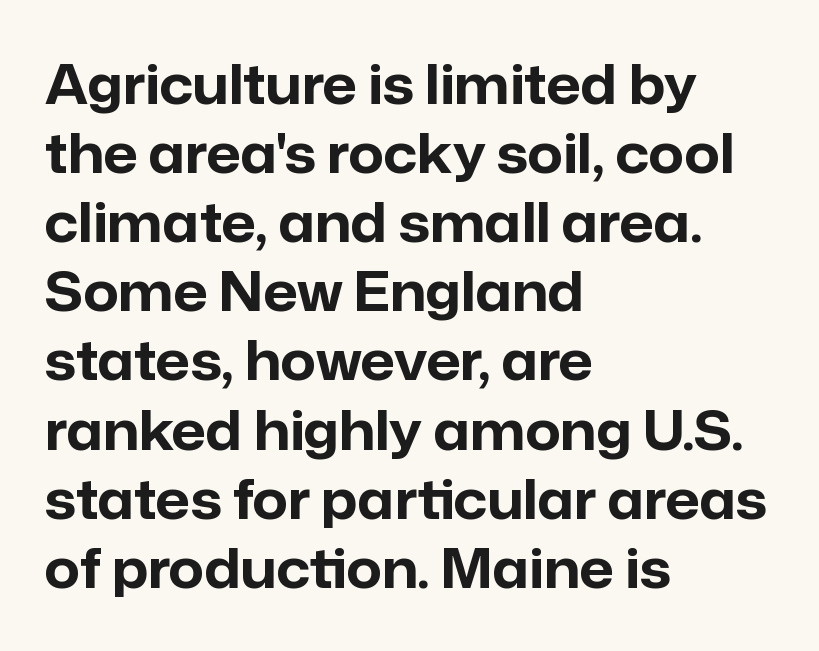
The image shows 54 px bold sans-serif type, upright; set left-aligned, normal line spacing (1.28x), normal letter spacing, not underlined; low stroke contrast and a medium x-height.
